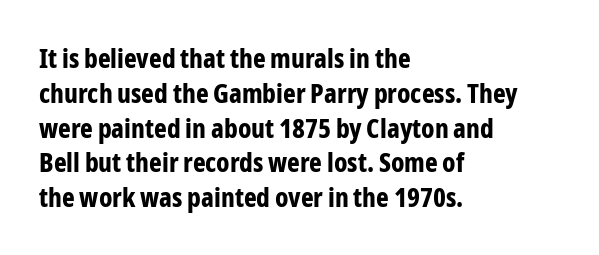
The words here are not underlined. Style check: upright. Typesetter's note: full bold, strokes at maximum text heaviness. Left-aligned paragraph, ragged on the right. One glance says typical: line gaps are just what's usual. Look at the tracking — it's just the regular setting, nothing added.
